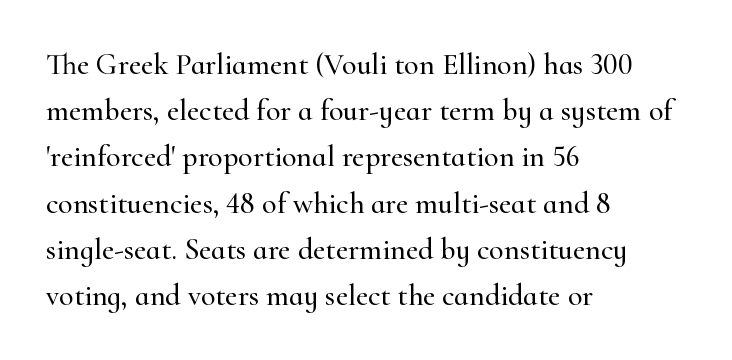
{"serif": "yes", "italic": "no", "width": "normal", "stroke_contrast": "high", "x_height": "small", "monospaced": "no", "underline": "no", "align": "left", "line_spacing": "normal", "line_spacing_ratio": 1.54, "letter_spacing": "normal", "letter_spacing_em": 0.0, "glyph_px": 30}
